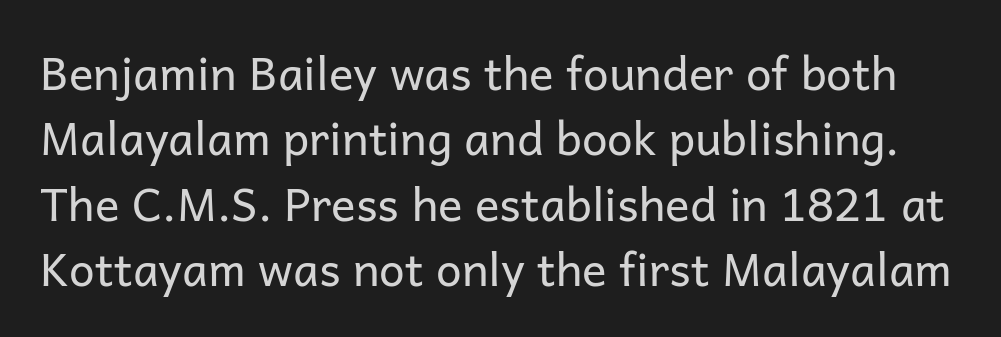
{"serif": "no", "italic": "no", "bold": "no", "weight": "regular", "width": "normal", "stroke_contrast": "low", "x_height": "medium", "monospaced": "no", "underline": "no", "line_spacing": "normal", "line_spacing_ratio": 1.42, "letter_spacing": "normal", "letter_spacing_em": 0.0, "glyph_px": 46}
